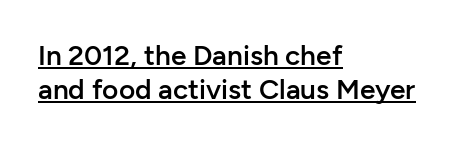
A student would call this left alignment; a typographer would say flush left, rag right. Think of a printed novel: that variable character pitch is what you see here. Semibold letterforms, between regular and bold. The sample's only ornament is a line tracing under the words. Characters follow at the spacing the type designer built in.
